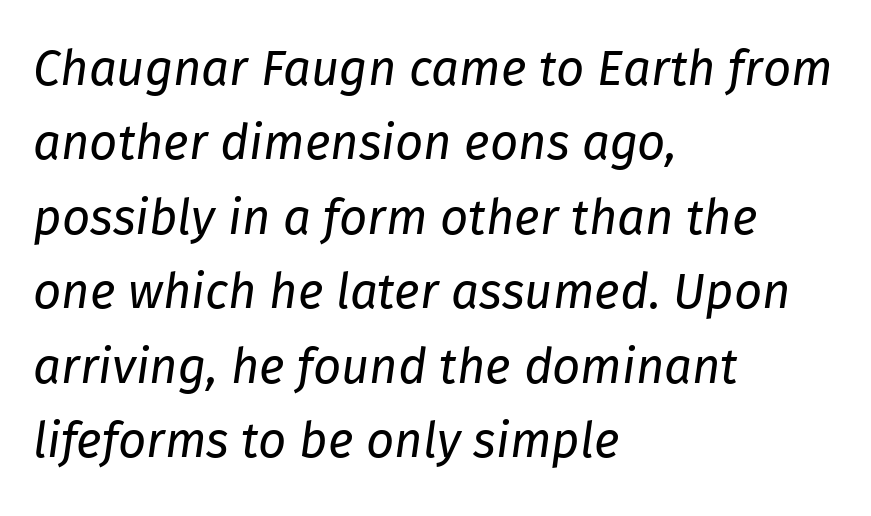
Is this a heavy cut? Hardly; it is regular or lighter. Vertically, the passage feels balanced, rows spaced as you'd expect. Default kerning and tracking; the words read as compact shapes. Has an underline been added? It has not. Think of a printed novel: that variable character pitch is what you see here.
